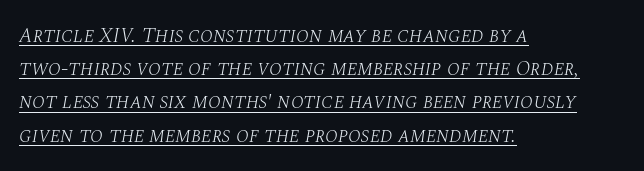
Q: Is the text bold? A: No.
Q: Is the text italic (slanted)? A: Yes, it leans right by about 10 degrees.
Q: Is the text underlined? A: Yes.
Q: How is the paragraph aligned? A: Left-aligned.
Q: Is the spacing between letters normal or unusually wide? A: Normal.
Q: Is the spacing between lines tight, normal or loose? A: Normal.
